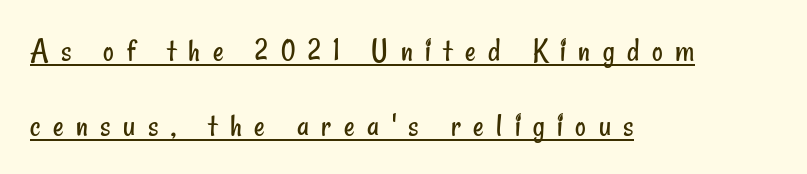
{"serif": "no", "bold": "no", "weight": "regular", "width": "condensed", "stroke_contrast": "low", "x_height": "small", "monospaced": "no", "underline": "yes", "align": "left", "line_spacing": "loose", "line_spacing_ratio": 2.27, "letter_spacing": "wide", "letter_spacing_em": 0.38, "glyph_px": 33}
